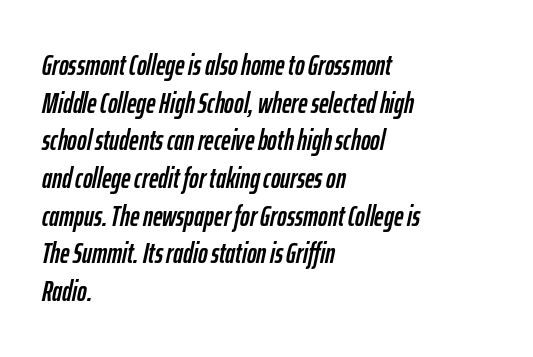
Q: Is the text italic (slanted)? A: Yes, it leans right by about 12 degrees.
Q: Is the text underlined? A: No.
Q: How is the paragraph aligned? A: Left-aligned.
Q: Is the spacing between letters normal or unusually wide? A: Normal.
Q: Is the spacing between lines tight, normal or loose? A: Normal.
Q: Width (condensed, normal, or wide)? A: Condensed.
Q: Stroke contrast? A: Low.
Q: x-height? A: Medium.
Q: Monospaced? A: No.
